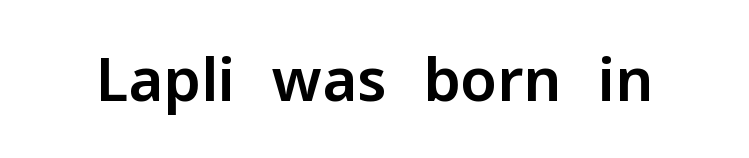
Q: Is the text italic (slanted)? A: No, it is upright.
Q: Is the typeface a serif or a sans-serif typeface? A: Sans-serif.
Q: Is the text underlined? A: No.
Q: Is the spacing between letters normal or unusually wide? A: Normal.
Q: Width (condensed, normal, or wide)? A: Normal.
Q: Stroke contrast? A: Low.
Q: x-height? A: Medium.
Q: Monospaced? A: No.
